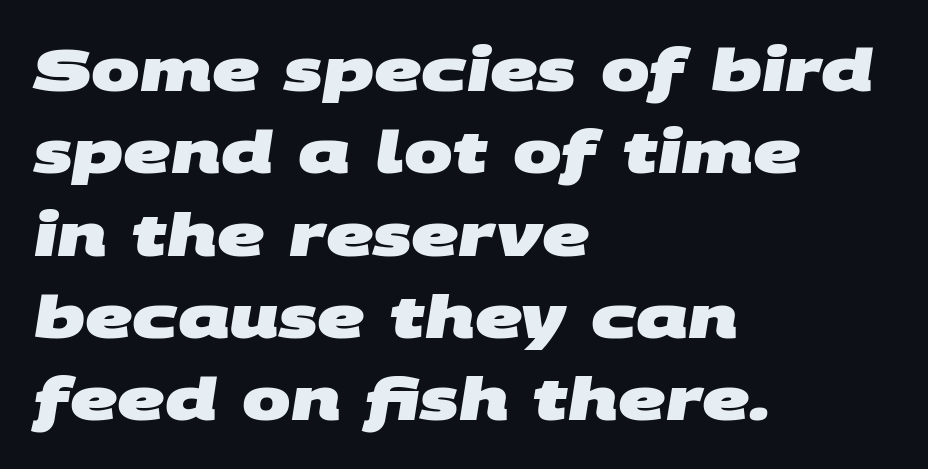
Nobody drew a line under any word here. This is sans-serif lettering, the kind often seen on screens and signage. The passage shown has conventional tracking throughout. Think of a printed novel: that variable character pitch is what you see here.
